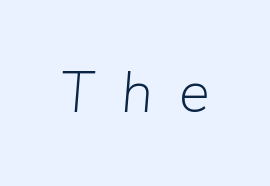
Q: Is the text bold? A: No.
Q: Is the text italic (slanted)? A: Yes, it leans right by about 5 degrees.
Q: Is the text underlined? A: No.
Q: Is the spacing between letters normal or unusually wide? A: Unusually wide.
Q: Width (condensed, normal, or wide)? A: Normal.
Q: Stroke contrast? A: Low.
Q: x-height? A: Medium.
Q: Monospaced? A: No.
